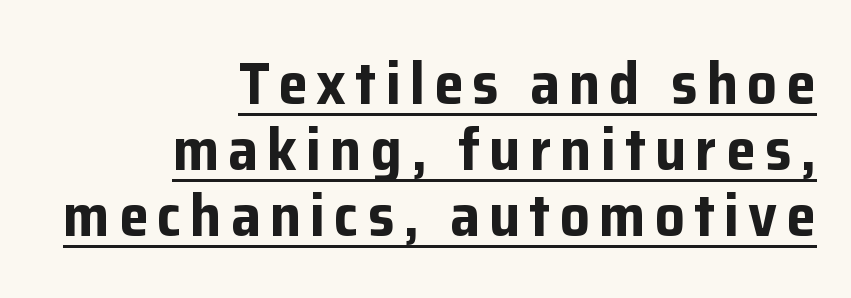
The image shows 60 px bold sans-serif type, upright; set right-aligned, tight line spacing (1.1x), underlined; low stroke contrast and a medium x-height.
